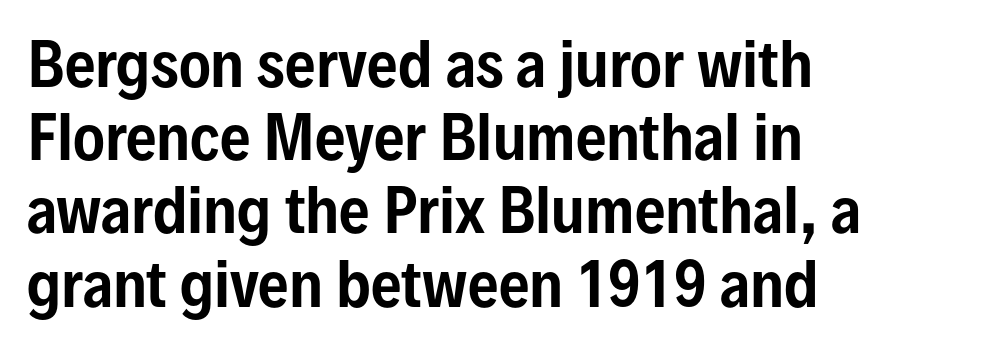
Typeset ragged right — the left edge is the straight one. The baseline area is clear. A typesetter would label this face a sans. Varying glyph widths throughout — classic text-font behaviour. There is no visible air inserted between adjacent glyphs.
